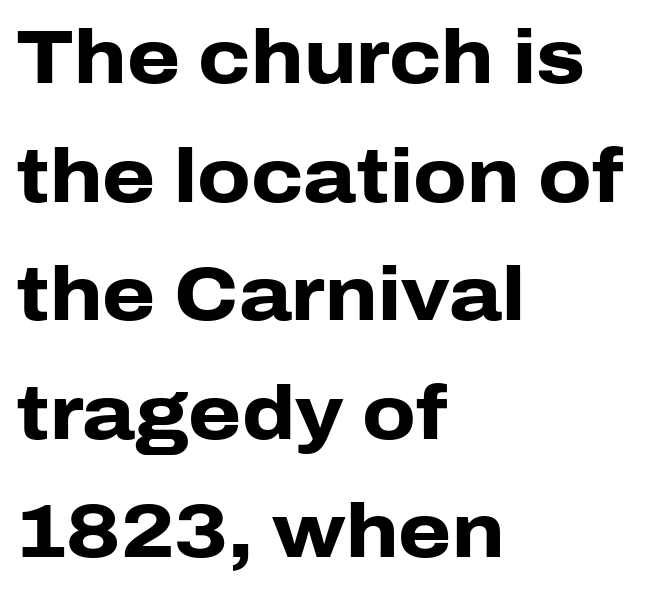
The image shows 76 px heavy sans-serif type, upright; set left-aligned, normal line spacing (1.56x), normal letter spacing, not underlined; low stroke contrast and a medium x-height.
